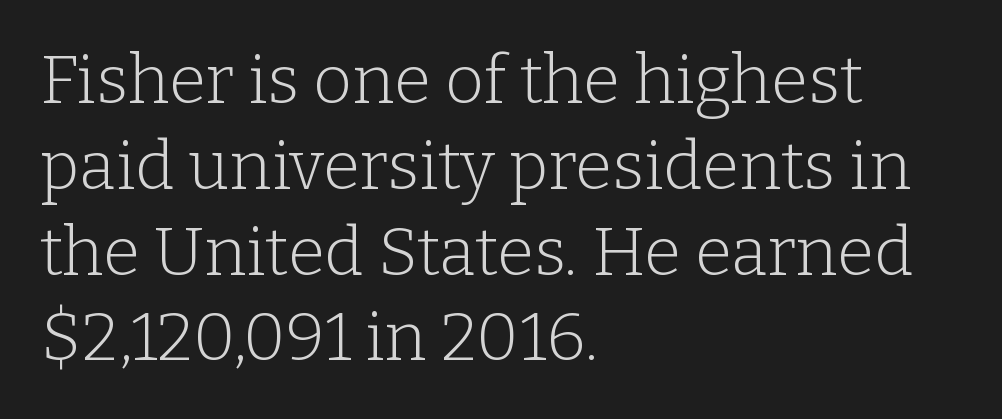
The image shows 67 px light serif type, upright; set left-aligned, normal line spacing (1.28x), normal letter spacing, not underlined; low stroke contrast and a medium x-height.
